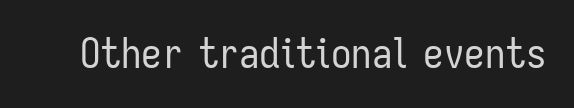
The image shows 41 px regular-weight, condensed sans-serif type, upright; set normal letter spacing, not underlined; low stroke contrast and a medium x-height.
